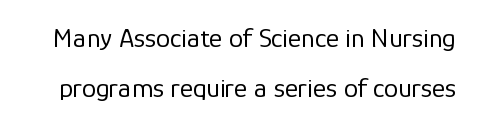
The letterforms sit at book weight or below. Words float on clear page, feet unadorned. The type is set solid horizontally, with unmodified tracking. Varying glyph widths throughout — classic text-font behaviour. Characters remain perfectly vertical along every line. Look at the bottom of the vertical strokes: they stop flat, with no serifs.
